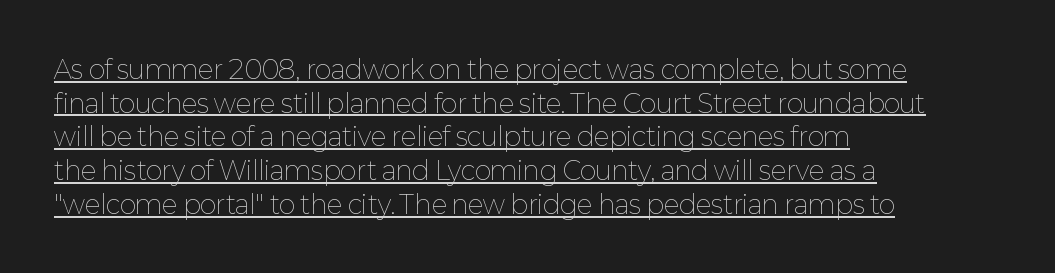
The image shows 25 px text type, upright; set left-aligned, normal line spacing (1.35x), normal letter spacing, underlined.
